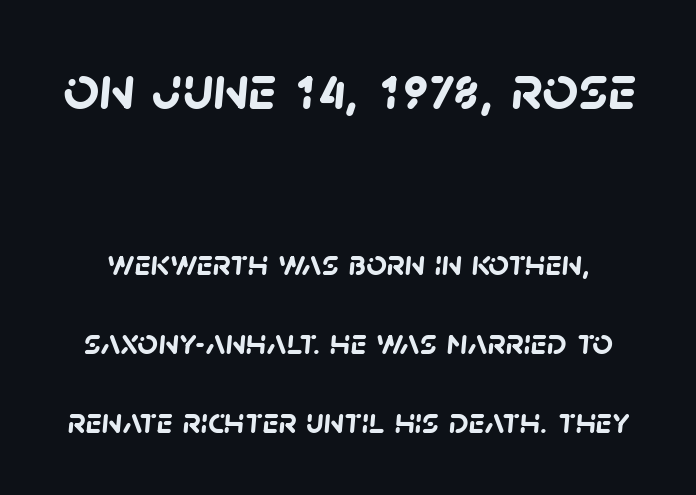
Q: Is the text bold? A: Yes.
Q: Is the typeface a serif or a sans-serif typeface? A: Sans-serif.
Q: Is the text underlined? A: No.
Q: Is the spacing between letters normal or unusually wide? A: Normal.
Q: Is the spacing between lines tight, normal or loose? A: Loose.
Q: Which block of text is set in a larger size, the first (top) or the second (bottom)? A: The first (top) one.
Q: Width (condensed, normal, or wide)? A: Normal.
Q: Stroke contrast? A: Low.
Q: x-height? A: Large.
Q: Monospaced? A: No.
